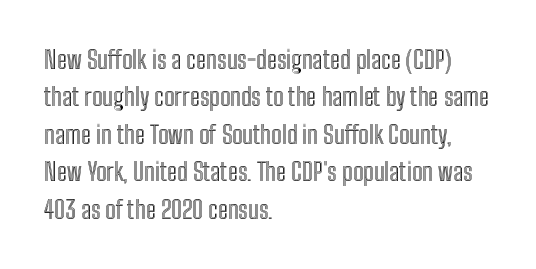
{"italic": "no", "underline": "no", "align": "left", "line_spacing": "normal", "line_spacing_ratio": 1.5, "letter_spacing": "normal", "letter_spacing_em": 0.0, "glyph_px": 25}
